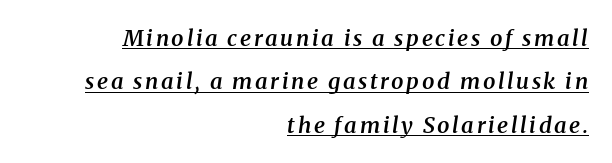
The image shows 22 px text type, italic (leaning right); set right-aligned, loose line spacing (1.97x), underlined.
